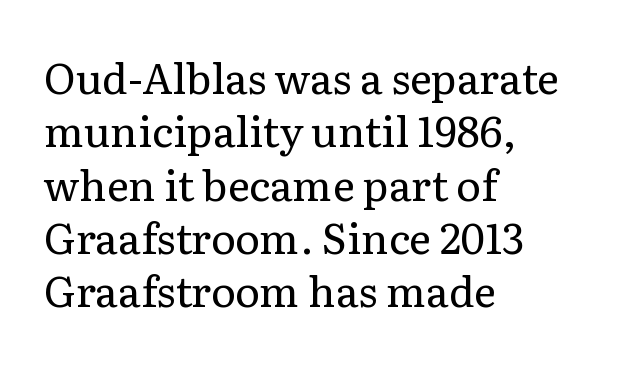
Q: Is the text bold? A: No.
Q: Is the text italic (slanted)? A: No, it is upright.
Q: Is the typeface a serif or a sans-serif typeface? A: Serif.
Q: Is the text underlined? A: No.
Q: How is the paragraph aligned? A: Left-aligned.
Q: Is the spacing between letters normal or unusually wide? A: Normal.
Q: Is the spacing between lines tight, normal or loose? A: Normal.
Q: Width (condensed, normal, or wide)? A: Normal.
Q: Stroke contrast? A: Low.
Q: x-height? A: Medium.
Q: Monospaced? A: No.
